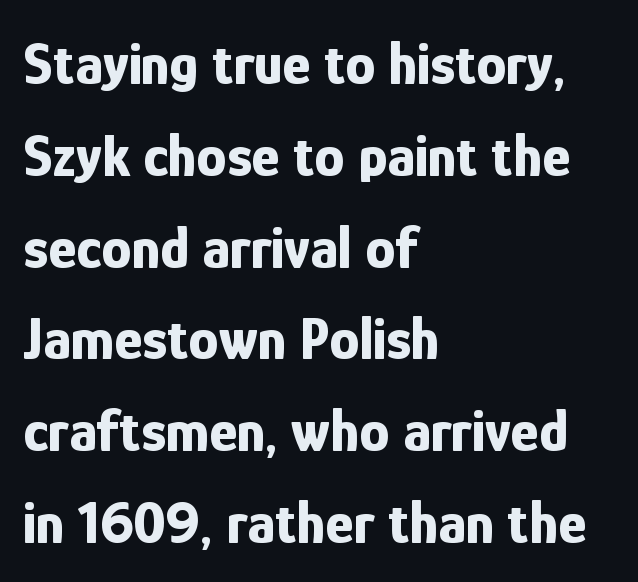
Leftover space on each line is placed entirely after the last word. Heft: maximum for text — a bold. When letters stand straight like this, we call the style roman or upright. The tracking reads as untouched default to a designer's eye.
